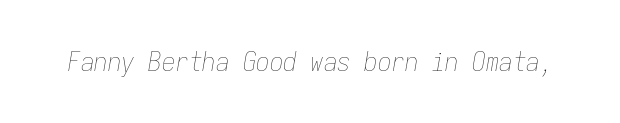
{"italic": "yes", "lean": "right", "slant_degrees": 9, "bold": "no", "underline": "no", "letter_spacing": "normal", "letter_spacing_em": 0.0, "glyph_px": 27}
